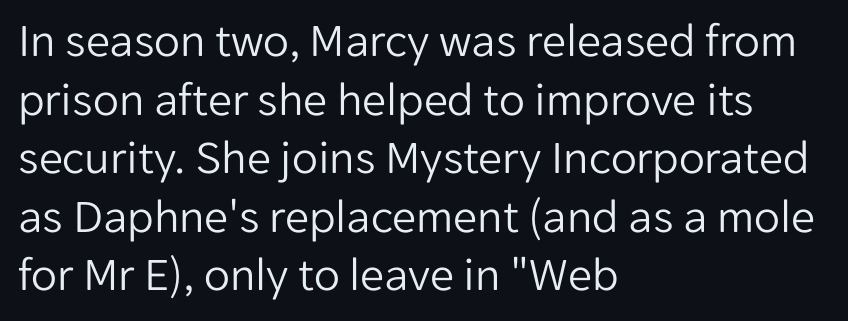
Short note: letters normally spaced. The passage shown is not bold in any degree. Looks like regular typesetting: each glyph gets only the width it needs. A typesetter would label this face a sans.
